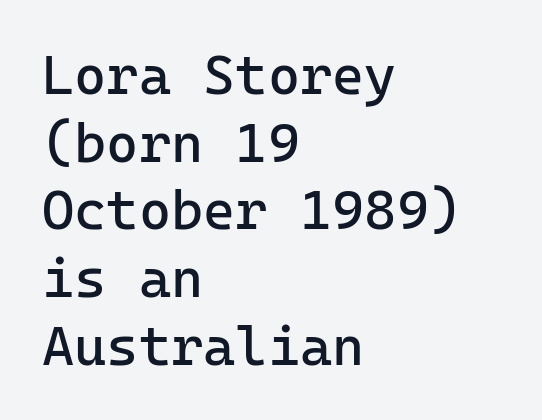
{"serif": "no", "italic": "no", "bold": "no", "weight": "regular", "width": "normal", "stroke_contrast": "low", "x_height": "medium", "monospaced": "yes", "underline": "no", "align": "left", "line_spacing_ratio": 1.23, "letter_spacing": "normal", "letter_spacing_em": 0.0, "glyph_px": 55}
